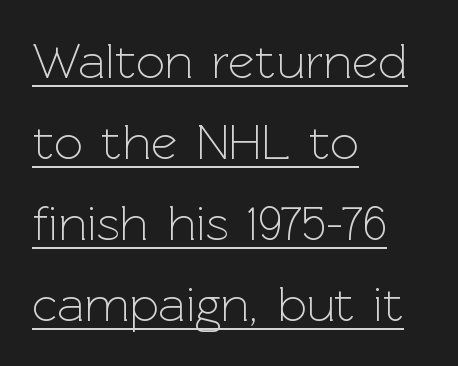
Honestly, the underline is the first thing you notice here. Visually the block forms a straight wall on the left and a jagged coastline on the right. Does the lettering tilt? It doesn't — this is upright. Proportional: the letters do not fall into vertical columns. Compared with typical paragraphs, the rows here are spaced about the same. Students, note that the glyphs here touch the page at normal intervals.
